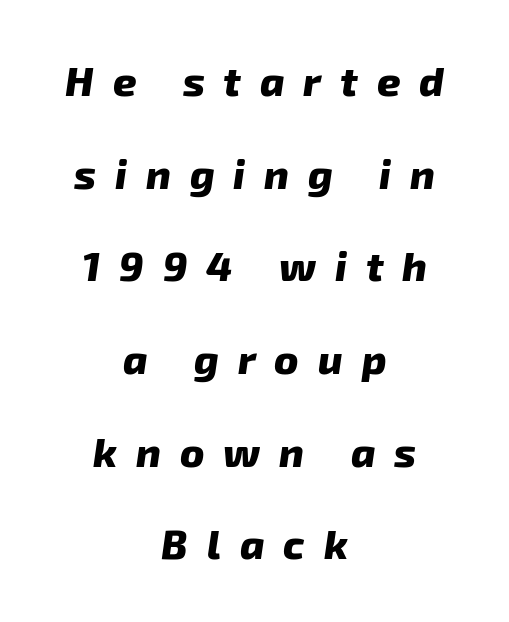
Q: Is the text bold? A: Yes.
Q: Is the typeface a serif or a sans-serif typeface? A: Sans-serif.
Q: Is the text underlined? A: No.
Q: How is the paragraph aligned? A: Centered.
Q: Is the spacing between letters normal or unusually wide? A: Unusually wide.
Q: Is the spacing between lines tight, normal or loose? A: Loose.
Q: Width (condensed, normal, or wide)? A: Normal.
Q: Stroke contrast? A: Low.
Q: x-height? A: Medium.
Q: Monospaced? A: No.
